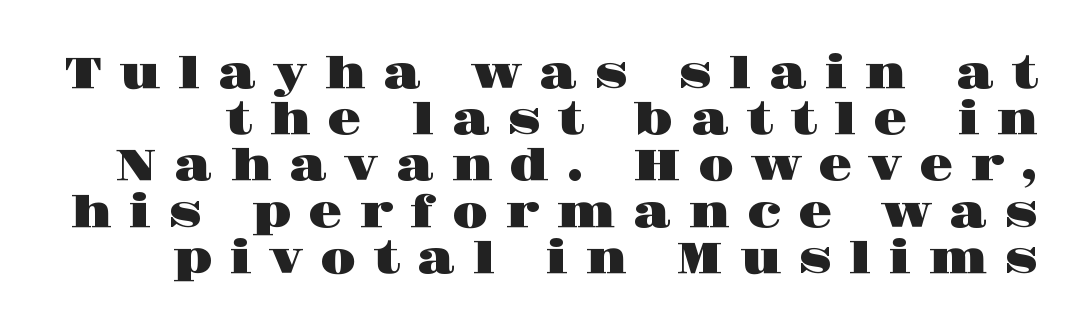
{"serif": "yes", "italic": "no", "width": "wide", "stroke_contrast": "high", "x_height": "large", "monospaced": "no", "underline": "no", "line_spacing": "tight", "line_spacing_ratio": 1.05, "letter_spacing": "wide", "letter_spacing_em": 0.38, "glyph_px": 44}
